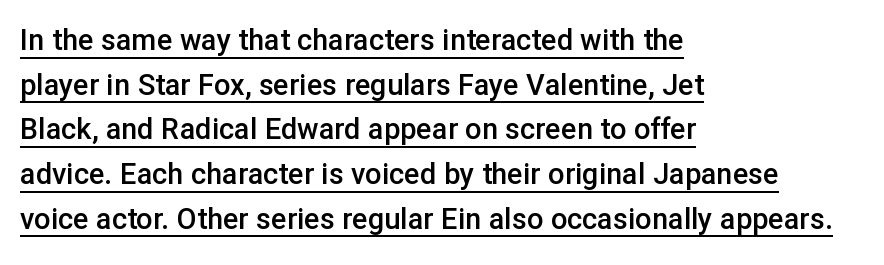
{"serif": "no", "italic": "no", "bold": "semi", "weight": "semibold", "width": "normal", "stroke_contrast": "low", "x_height": "medium", "monospaced": "no", "underline": "yes", "align": "left", "line_spacing": "normal", "line_spacing_ratio": 1.54, "letter_spacing": "normal", "letter_spacing_em": 0.0, "glyph_px": 29}
